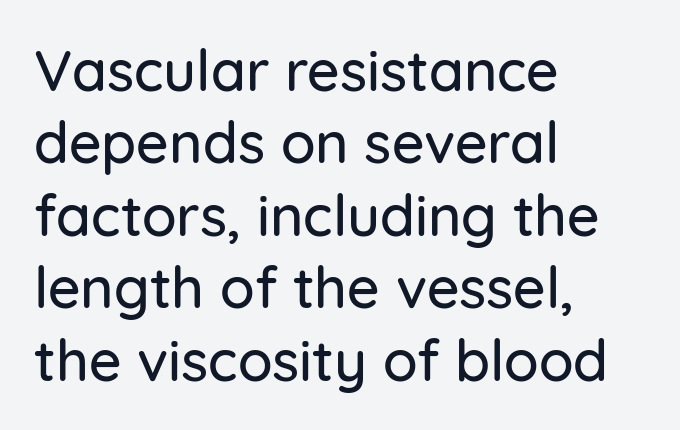
Q: Is the text italic (slanted)? A: No, it is upright.
Q: Is the typeface a serif or a sans-serif typeface? A: Sans-serif.
Q: Is the text underlined? A: No.
Q: How is the paragraph aligned? A: Left-aligned.
Q: Is the spacing between letters normal or unusually wide? A: Normal.
Q: Is the spacing between lines tight, normal or loose? A: Normal.
Q: Width (condensed, normal, or wide)? A: Normal.
Q: Stroke contrast? A: Low.
Q: x-height? A: Medium.
Q: Monospaced? A: No.
